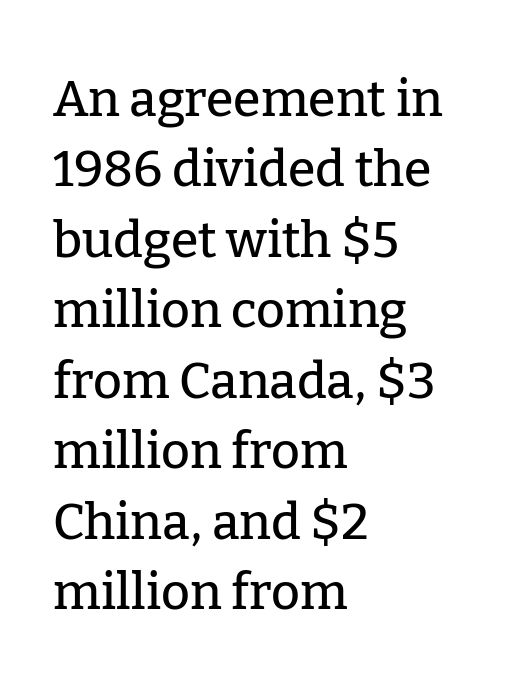
The image shows 50 px serif type, upright; set left-aligned, normal line spacing (1.41x), normal letter spacing, not underlined; low stroke contrast and a medium x-height.
